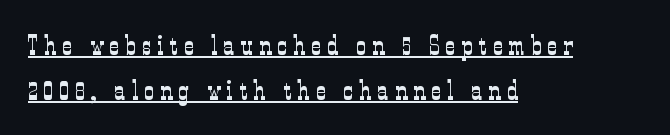
Q: Is the text bold? A: No.
Q: Is the text italic (slanted)? A: No, it is upright.
Q: Is the text underlined? A: Yes.
Q: How is the paragraph aligned? A: Left-aligned.
Q: Is the spacing between letters normal or unusually wide? A: Unusually wide.
Q: Is the spacing between lines tight, normal or loose? A: Normal.
